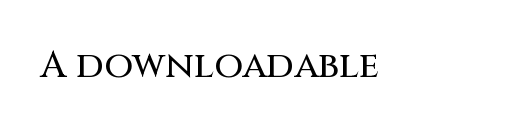
Q: Is the text italic (slanted)? A: No, it is upright.
Q: Is the typeface a serif or a sans-serif typeface? A: Sans-serif.
Q: Is the text underlined? A: No.
Q: Is the spacing between letters normal or unusually wide? A: Normal.
Q: Width (condensed, normal, or wide)? A: Normal.
Q: Stroke contrast? A: Medium.
Q: x-height? A: Large.
Q: Monospaced? A: No.
